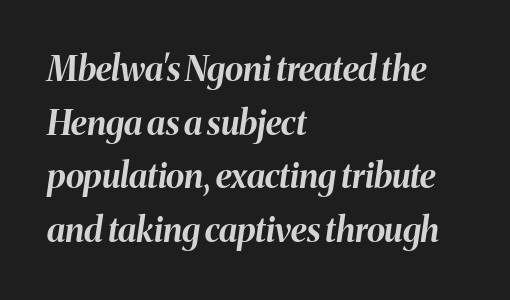
The image shows 34 px bold type, italic (leaning right); set left-aligned, normal line spacing (1.58x), normal letter spacing, not underlined; medium stroke contrast and a medium x-height.
